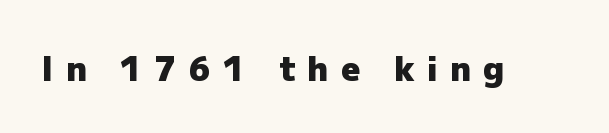
Examine the stroke ends and you'll find no serifs. Honestly, the letter spacing is so wide it's the main thing you notice. Think of a printed novel: that variable character pitch is what you see here. Posture: straight, roman, zero tilt. As a designer I'd log this as weight 700, bold.
